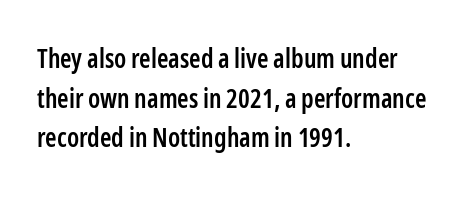
Q: Is the text bold? A: Semi-bold.
Q: Is the text italic (slanted)? A: No, it is upright.
Q: Is the text underlined? A: No.
Q: How is the paragraph aligned? A: Left-aligned.
Q: Is the spacing between letters normal or unusually wide? A: Normal.
Q: Is the spacing between lines tight, normal or loose? A: Normal.
